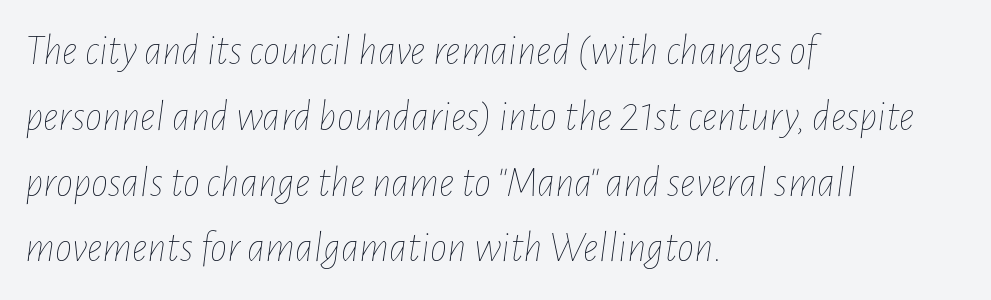
{"italic": "yes", "lean": "right", "slant_degrees": 7, "bold": "no", "weight": "thin", "width": "condensed", "stroke_contrast": "low", "x_height": "medium", "monospaced": "no", "underline": "no", "align": "left", "line_spacing": "normal", "line_spacing_ratio": 1.53, "letter_spacing": "normal", "letter_spacing_em": 0.0, "glyph_px": 43}
